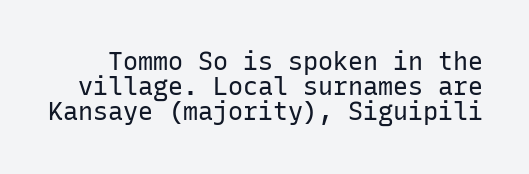
The image shows 25 px text type, upright; set tight line spacing (1.01x), normal letter spacing, not underlined.
